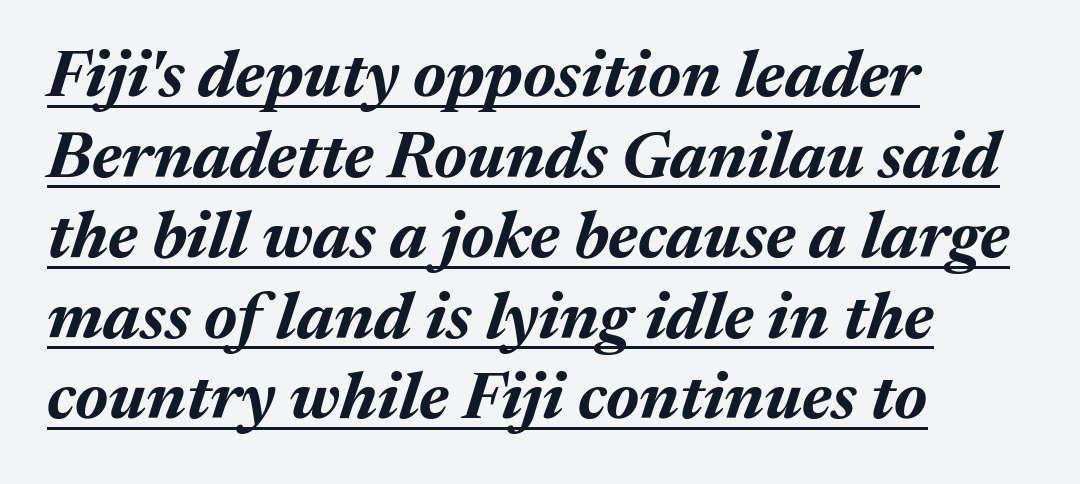
The image shows 66 px bold type, italic (leaning right); set left-aligned, line spacing 1.22x, normal letter spacing, underlined; medium stroke contrast and a medium x-height.
